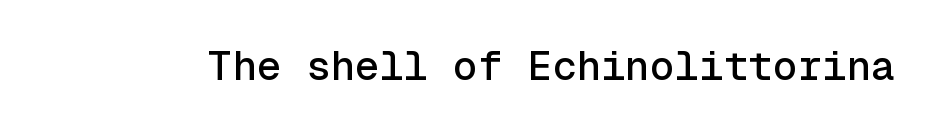
Q: Is the text italic (slanted)? A: No, it is upright.
Q: Is the typeface a serif or a sans-serif typeface? A: Sans-serif.
Q: Is the text underlined? A: No.
Q: Is the spacing between letters normal or unusually wide? A: Normal.
Q: Width (condensed, normal, or wide)? A: Normal.
Q: x-height? A: Medium.
Q: Monospaced? A: Yes.
